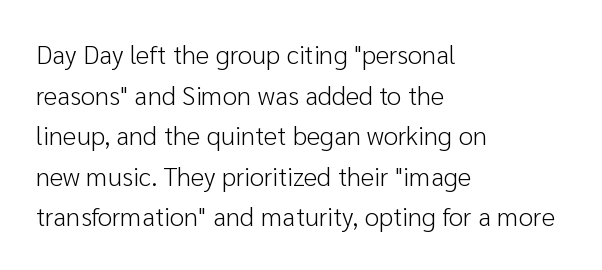
Q: Is the text bold? A: No.
Q: Is the text italic (slanted)? A: No, it is upright.
Q: Is the text underlined? A: No.
Q: How is the paragraph aligned? A: Left-aligned.
Q: Is the spacing between letters normal or unusually wide? A: Normal.
Q: Is the spacing between lines tight, normal or loose? A: Normal.
